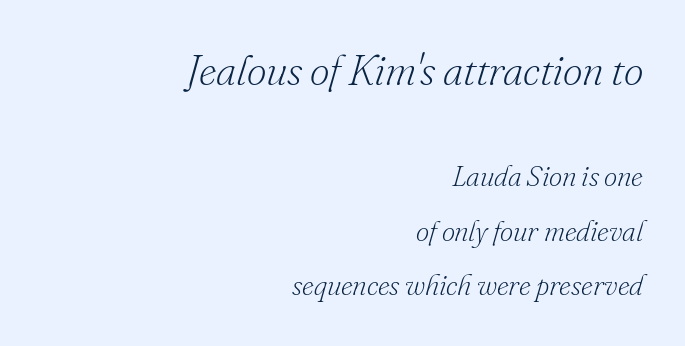
The image shows 43 px light serif type, italic (leaning right); set right-aligned, line spacing 1.88x, normal letter spacing, not underlined; the first (top) block is 1.48x larger; low stroke contrast and a small x-height.
